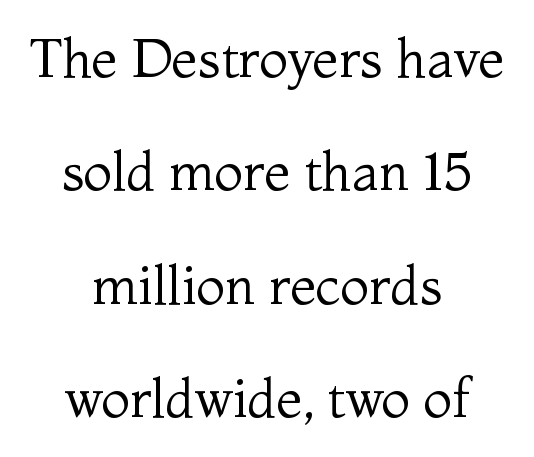
In terms of leading, this rendering errs on the spacious side. The glyphs are unaccompanied by any horizontal stroke below them. Weight: not bold — regular or lighter. Notice how the passage keeps no hard edge, just a central spine. Character widths vary here, with narrow letters taking less room than wide ones.
